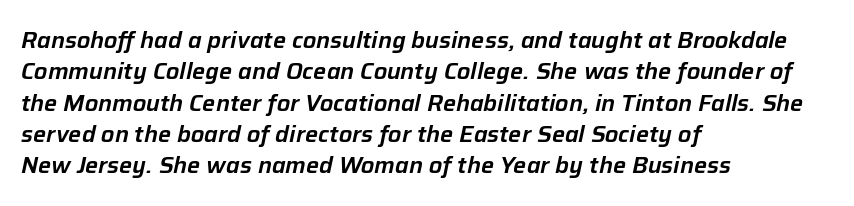
Characters are canted at an angle relative to the baseline's perpendicular. Notice how descenders clear the ascenders below comfortably — that's standard leading. A clean baseline with only descenders dipping below it. Each line starts at the same left margin while the right side varies.
